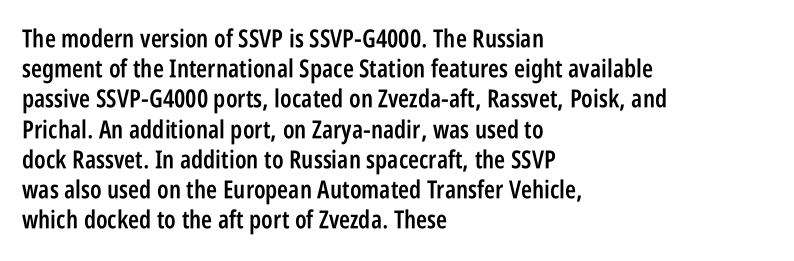
Posture: straight, roman, zero tilt. Unmarked baselines from the first word to the last. Spacing between characters is what you'd get straight out of the box. The face used here is a semibold: visibly heavier than regular, lighter than bold.
